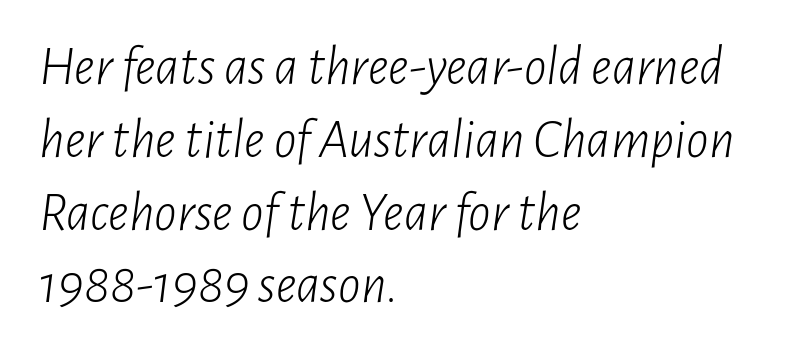
{"italic": "yes", "lean": "right", "slant_degrees": 7, "bold": "no", "weight": "light", "width": "condensed", "stroke_contrast": "low", "x_height": "medium", "monospaced": "no", "underline": "no", "align": "left", "line_spacing": "normal", "line_spacing_ratio": 1.3, "letter_spacing": "normal", "letter_spacing_em": 0.0, "glyph_px": 56}
